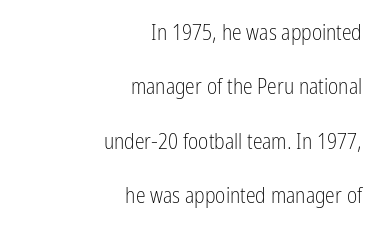
Q: Is the text bold? A: No.
Q: Is the text italic (slanted)? A: No, it is upright.
Q: Is the text underlined? A: No.
Q: How is the paragraph aligned? A: Right-aligned.
Q: Is the spacing between letters normal or unusually wide? A: Normal.
Q: Is the spacing between lines tight, normal or loose? A: Loose.
